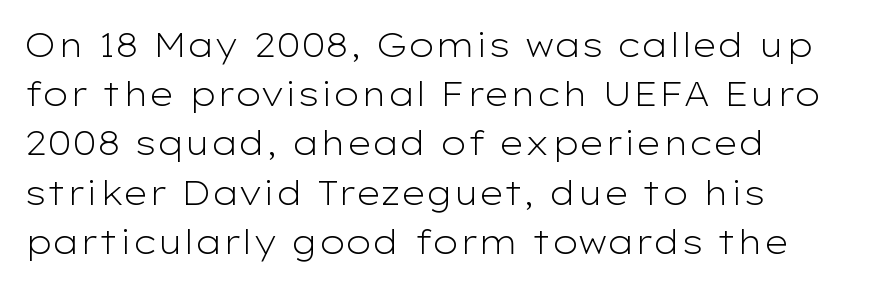
{"serif": "no", "italic": "no", "bold": "no", "weight": "light", "width": "wide", "stroke_contrast": "low", "x_height": "medium", "monospaced": "no", "underline": "no", "align": "left", "line_spacing": "normal", "line_spacing_ratio": 1.49, "letter_spacing": "normal", "letter_spacing_em": 0.0, "glyph_px": 33}
